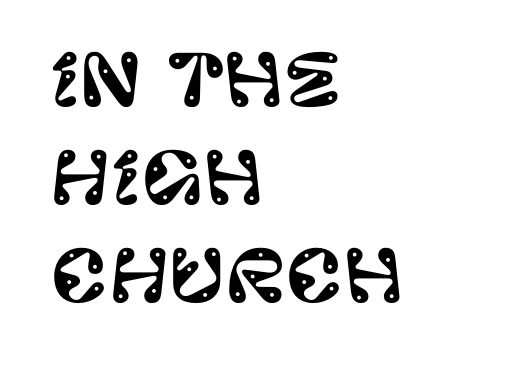
The image shows 70 px sans-serif type; set left-aligned, normal line spacing (1.4x), normal letter spacing, not underlined; low stroke contrast and a large x-height.
